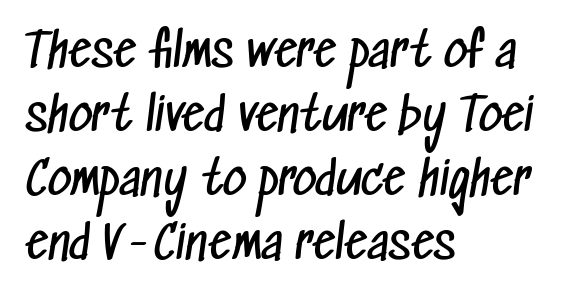
{"serif": "no", "bold": "no", "weight": "regular", "width": "condensed", "stroke_contrast": "low", "x_height": "medium", "monospaced": "no", "underline": "no", "align": "left", "line_spacing": "normal", "line_spacing_ratio": 1.39, "letter_spacing": "normal", "letter_spacing_em": 0.0, "glyph_px": 46}
